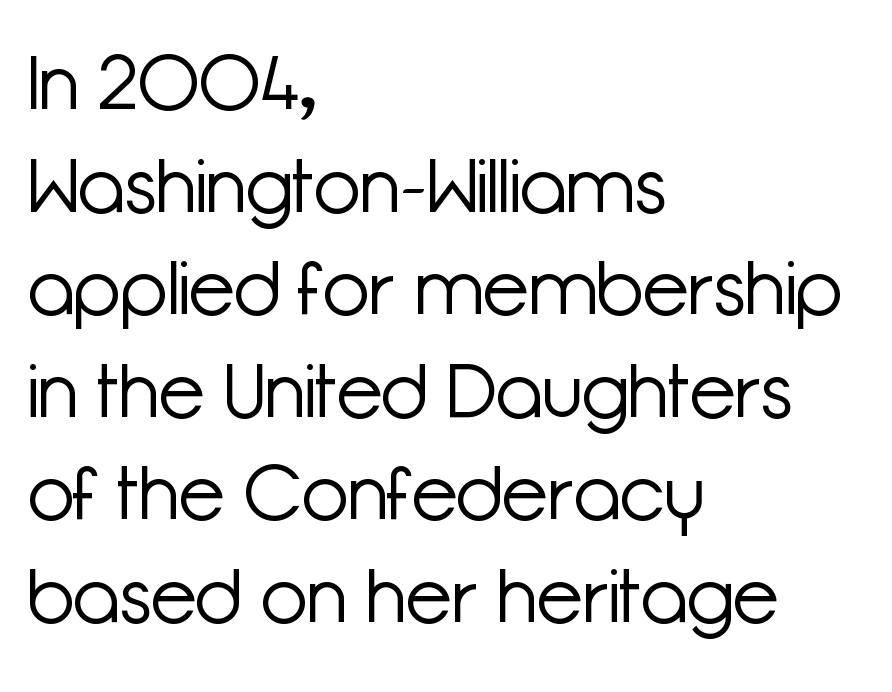
{"serif": "no", "italic": "no", "bold": "no", "weight": "light", "width": "normal", "stroke_contrast": "low", "x_height": "medium", "monospaced": "no", "underline": "no", "align": "left", "line_spacing": "normal", "line_spacing_ratio": 1.35, "letter_spacing": "normal", "letter_spacing_em": 0.0, "glyph_px": 76}
